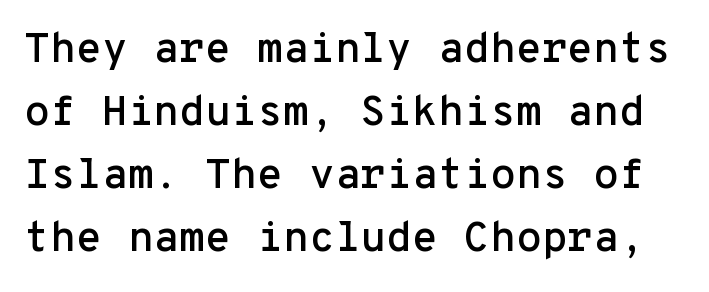
You can tell from the bare stems that sans-serif type was used. Plain, unruled lines of type. Quick note: not italic, upright. The passage shown stacks its lines at a standard gap. These lines are rendered in a fixed-pitch font.
